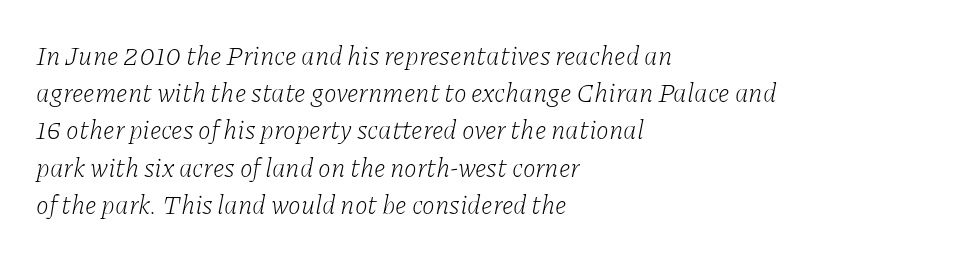
Evenly set lines give the paragraph a standard silhouette. The strokes are not fattened; the text isn't bold. Style check: oblique. Notice how the passage keeps a crisp vertical edge on the left only. The area under the type is left untouched. Look at the tracking — it's just the regular setting, nothing added.
